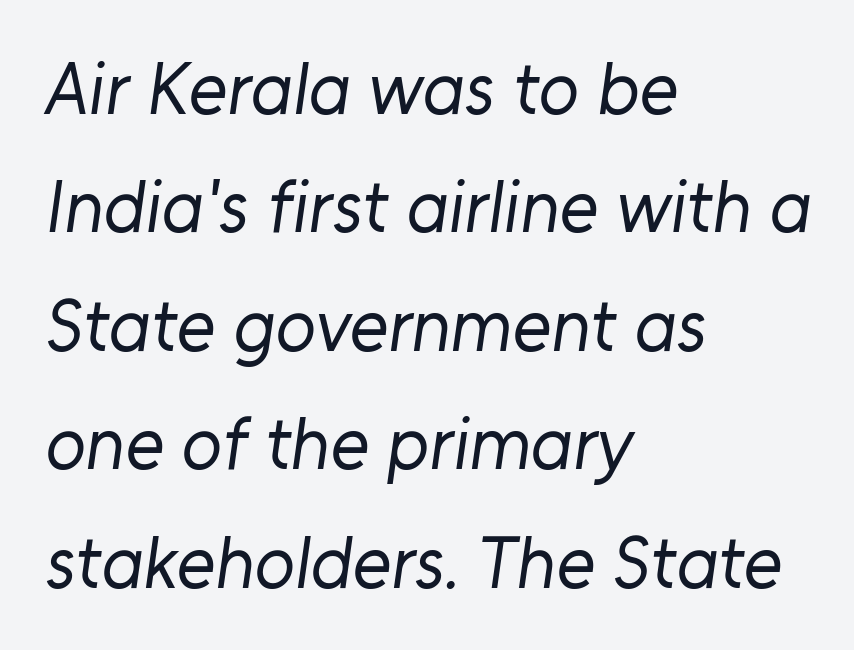
Check the space under the baseline: it is left empty. Line starts are locked; line ends wander. The font sits on the lighter half of the weight spectrum, regular included. Varying glyph widths throughout — classic text-font behaviour. Reading down the column, the eye jumps a familiar distance to each next line.
